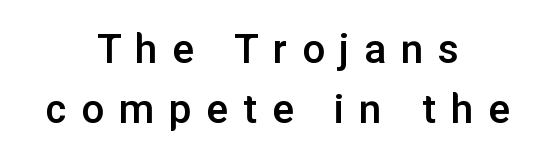
The image shows 45 px semibold sans-serif type, upright; set centered, normal line spacing (1.33x), unusually wide letter spacing (+0.33 em), not underlined; low stroke contrast and a medium x-height.
